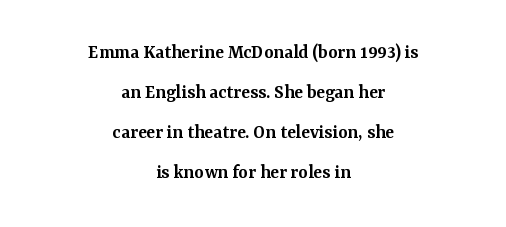
Q: Is the text bold? A: Semi-bold.
Q: Is the text italic (slanted)? A: No, it is upright.
Q: Is the text underlined? A: No.
Q: How is the paragraph aligned? A: Centered.
Q: Is the spacing between letters normal or unusually wide? A: Normal.
Q: Is the spacing between lines tight, normal or loose? A: Loose.
